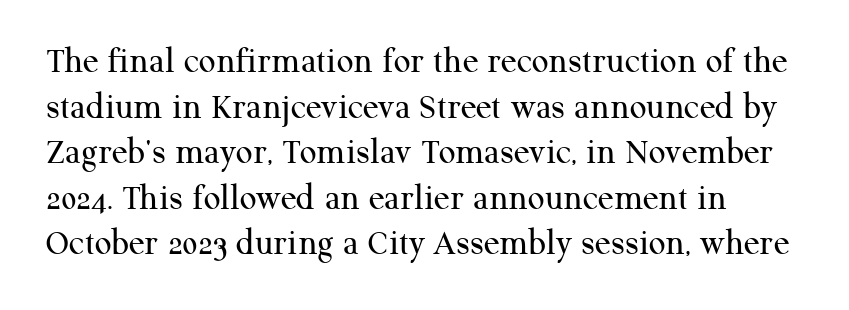
The image shows 37 px regular-weight serif type, upright; set left-aligned, line spacing 1.23x, normal letter spacing, not underlined; medium stroke contrast and a medium x-height.
